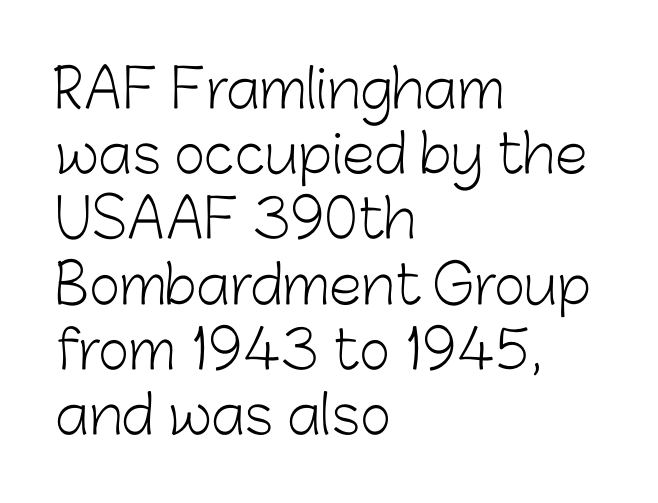
Q: Is the text bold? A: No.
Q: Is the text italic (slanted)? A: No, it is upright.
Q: Is the typeface a serif or a sans-serif typeface? A: Sans-serif.
Q: Is the text underlined? A: No.
Q: How is the paragraph aligned? A: Left-aligned.
Q: Is the spacing between letters normal or unusually wide? A: Normal.
Q: Width (condensed, normal, or wide)? A: Normal.
Q: Stroke contrast? A: Low.
Q: x-height? A: Medium.
Q: Monospaced? A: No.
